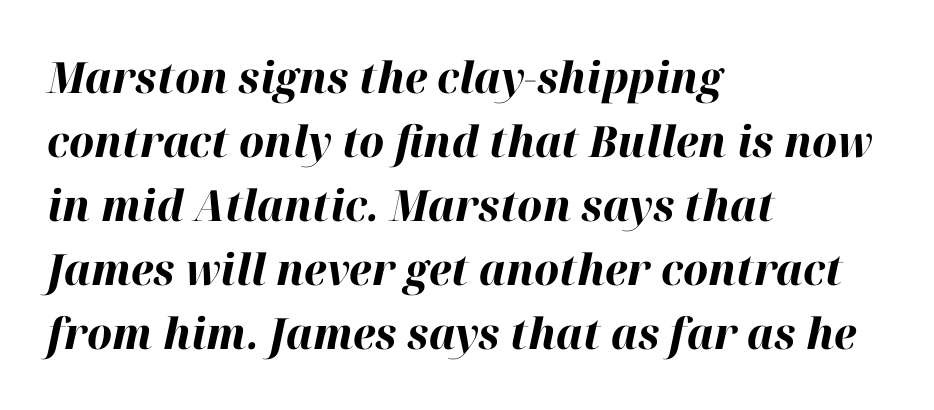
Q: Is the text bold? A: Yes.
Q: Is the text italic (slanted)? A: Yes, it leans right by about 12 degrees.
Q: Is the text underlined? A: No.
Q: How is the paragraph aligned? A: Left-aligned.
Q: Is the spacing between letters normal or unusually wide? A: Normal.
Q: Is the spacing between lines tight, normal or loose? A: Normal.
Q: Width (condensed, normal, or wide)? A: Normal.
Q: Stroke contrast? A: High.
Q: x-height? A: Medium.
Q: Monospaced? A: No.
